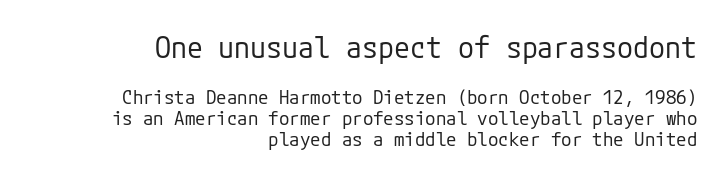
{"serif": "no", "italic": "no", "bold": "no", "weight": "regular", "width": "normal", "stroke_contrast": "low", "x_height": "medium", "underline": "no", "align": "right", "line_spacing": "tight", "line_spacing_ratio": 1.12, "letter_spacing": "normal", "letter_spacing_em": 0.0, "larger_block": "first", "size_ratio": 1.53, "glyph_px": 29}
